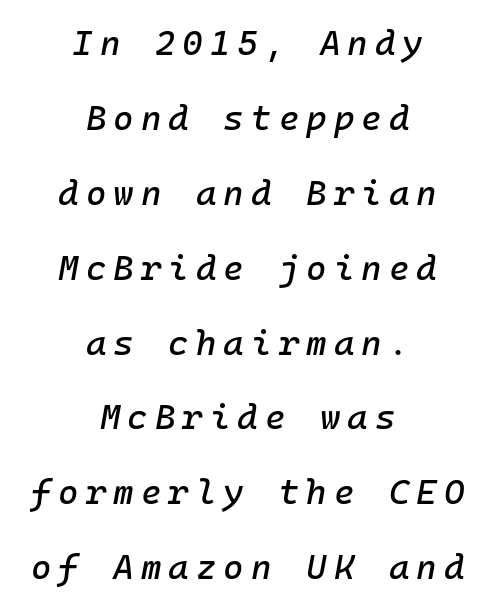
{"italic": "yes", "lean": "right", "slant_degrees": 10, "width": "normal", "stroke_contrast": "low", "x_height": "medium", "underline": "no", "align": "center", "line_spacing": "loose", "line_spacing_ratio": 2.14, "letter_spacing": "wide", "letter_spacing_em": 0.2, "glyph_px": 35}
